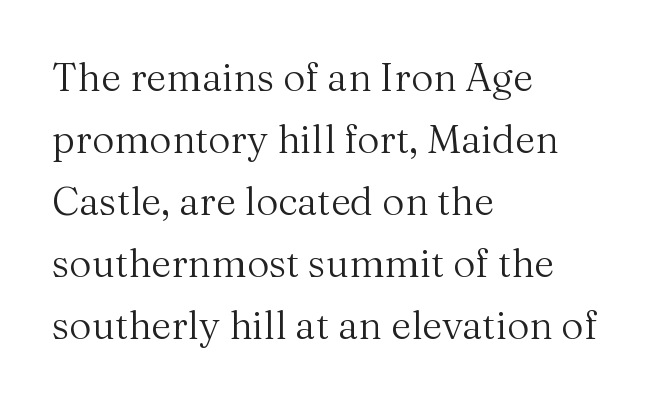
Notice how the passage keeps a crisp vertical edge on the left only. The axis of the letterforms is exactly vertical. The tracking reads as untouched default to a designer's eye. Compared with typical paragraphs, the rows here are spaced about the same. The typeface has the unassuming heft of standard copy or less. The rendering uses natural spacing where letterforms have individual widths.
